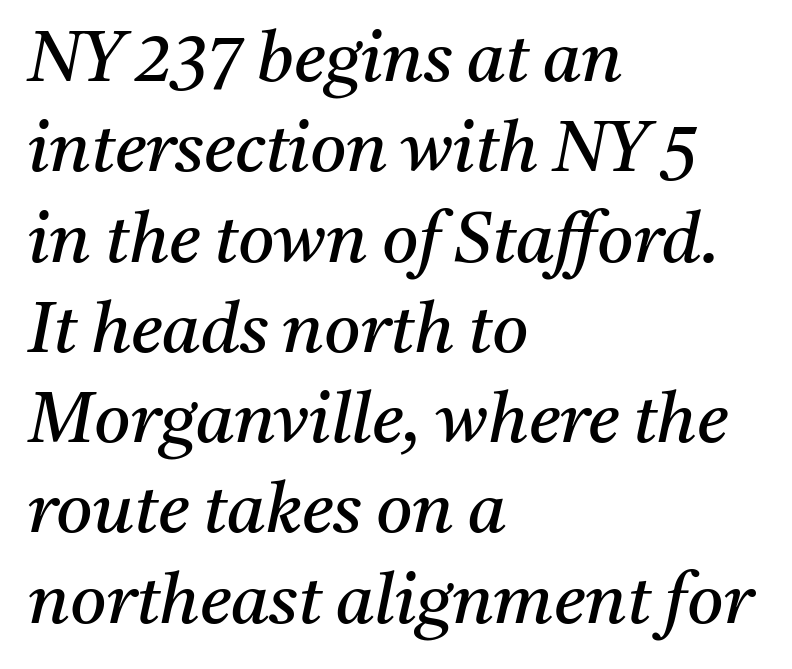
{"serif": "yes", "italic": "yes", "lean": "right", "slant_degrees": 11, "bold": "no", "weight": "regular", "width": "normal", "stroke_contrast": "medium", "x_height": "medium", "monospaced": "no", "underline": "no", "align": "left", "line_spacing": "normal", "line_spacing_ratio": 1.29, "letter_spacing": "normal", "letter_spacing_em": 0.0, "glyph_px": 70}
